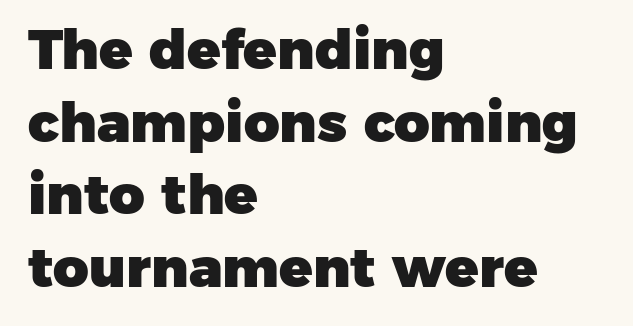
What weight is shown? A full bold with thick strokes. Is this a fixed-width face? No — the glyphs have proportional, varying widths. Serifs: no, the terminals of the letterforms are clean. One-word summary of the alignment: left. Leading: standard.
